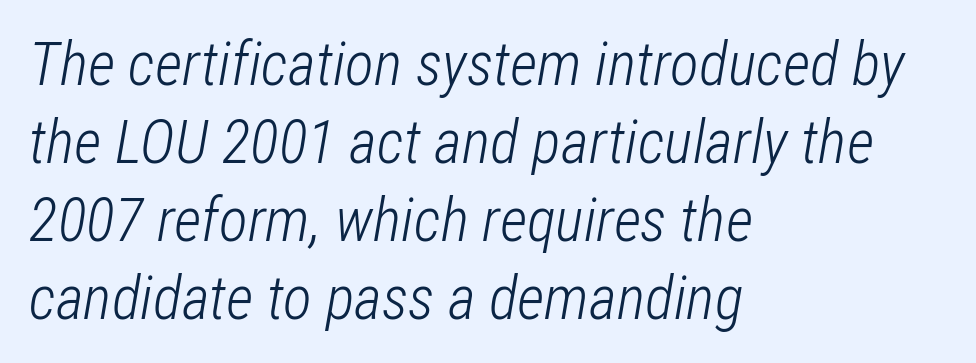
Q: Is the text bold? A: No.
Q: Is the text italic (slanted)? A: Yes, it leans right by about 12 degrees.
Q: Is the text underlined? A: No.
Q: How is the paragraph aligned? A: Left-aligned.
Q: Is the spacing between letters normal or unusually wide? A: Normal.
Q: Is the spacing between lines tight, normal or loose? A: Normal.
Q: Width (condensed, normal, or wide)? A: Condensed.
Q: Stroke contrast? A: Low.
Q: x-height? A: Medium.
Q: Monospaced? A: No.
